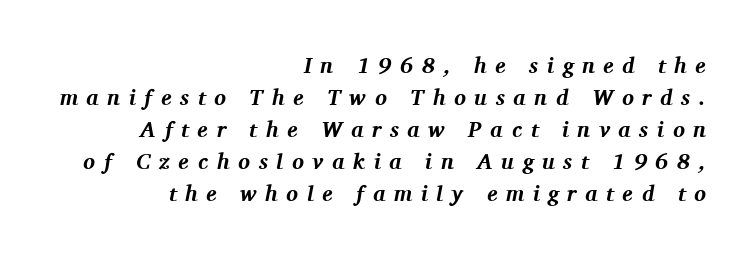
The baseline area is clear. Italic: yes, the glyphs are oblique. This sample uses expanded letter spacing, leaving extra air between glyphs. The lines in this sample share a right terminus and differ only in where they begin. Weight check: bold — yes, fully. The vertical gap from one line to the next is medium.
